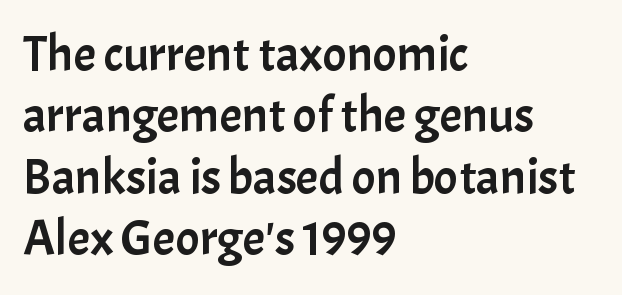
{"serif": "no", "italic": "no", "width": "normal", "stroke_contrast": "low", "x_height": "medium", "monospaced": "no", "underline": "no", "align": "left", "line_spacing_ratio": 1.23, "letter_spacing": "normal", "letter_spacing_em": 0.0, "glyph_px": 50}
